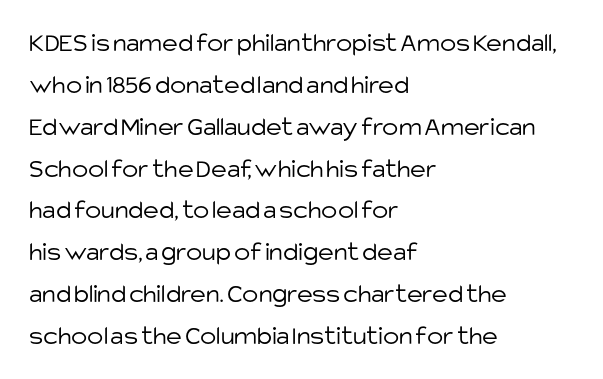
The image shows 27 px text type, upright; set left-aligned, normal line spacing (1.55x), normal letter spacing, not underlined.
